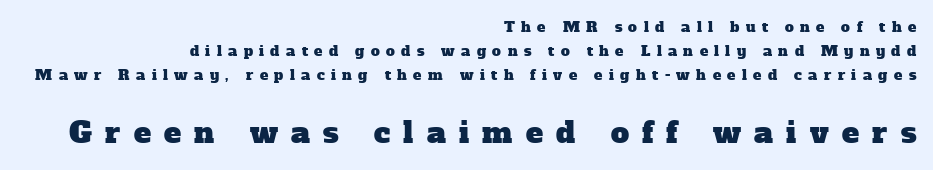
{"serif": "yes", "width": "normal", "stroke_contrast": "low", "x_height": "medium", "monospaced": "no", "underline": "no", "align": "right", "line_spacing": "normal", "line_spacing_ratio": 1.7, "letter_spacing": "wide", "letter_spacing_em": 0.46, "larger_block": "second", "size_ratio": 2.07, "glyph_px": 29}
